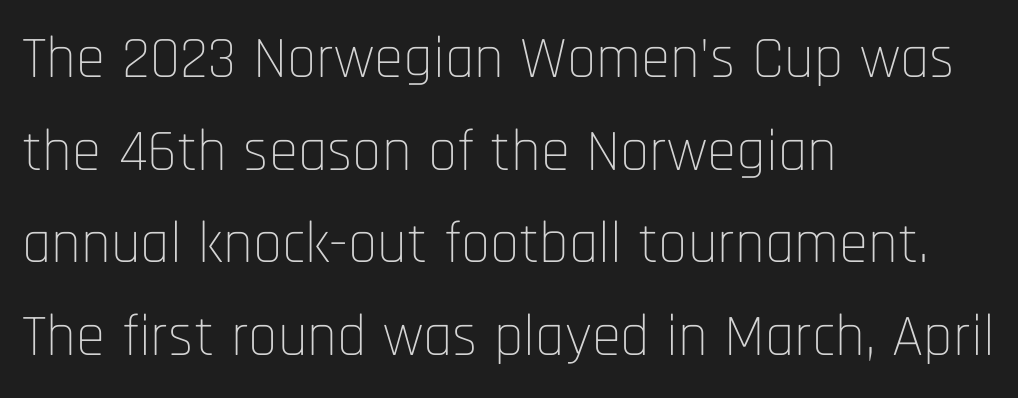
Successive baselines arrive at the customary interval. No extra tracking has been applied to these lines. It's the straight-up-and-down kind of type. Underlining? Definitely not there. The lines are quadded left. The face used here is proportionally spaced, like ordinary book or web type.
